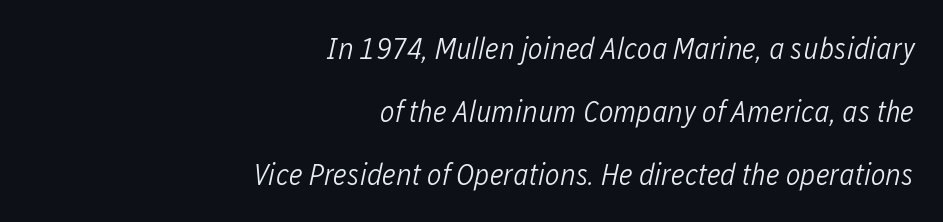
The image shows 31 px light, condensed type, italic (leaning right); set right-aligned, loose line spacing (2.03x), normal letter spacing, not underlined; low stroke contrast and a medium x-height.
